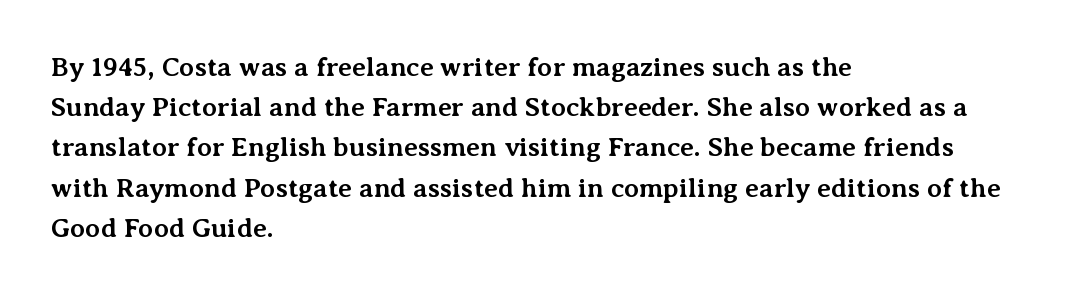
Q: Is the text bold? A: Yes.
Q: Is the text italic (slanted)? A: No, it is upright.
Q: Is the text underlined? A: No.
Q: How is the paragraph aligned? A: Left-aligned.
Q: Is the spacing between letters normal or unusually wide? A: Normal.
Q: Is the spacing between lines tight, normal or loose? A: Normal.
